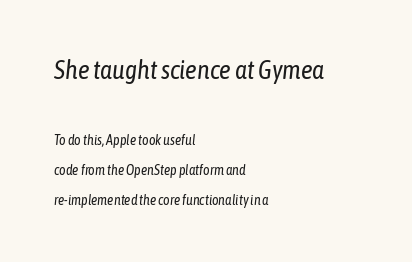
{"italic": "yes", "lean": "right", "slant_degrees": 6, "bold": "no", "underline": "no", "align": "left", "line_spacing": "loose", "line_spacing_ratio": 2.15, "letter_spacing": "normal", "letter_spacing_em": 0.0, "larger_block": "first", "size_ratio": 1.86, "glyph_px": 26}
